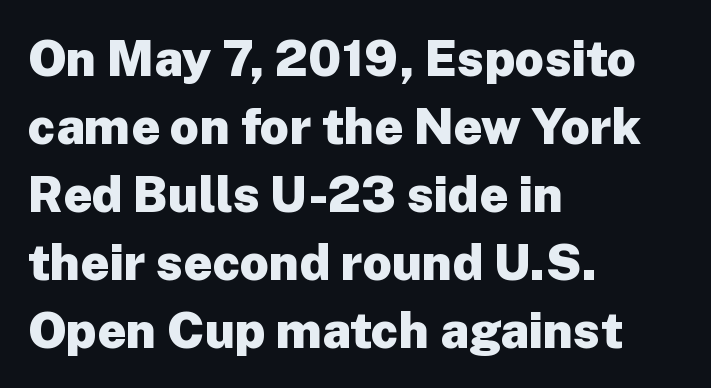
In CSS terms this would be text-align: left. How are the letters spaced? Ordinarily, with no added tracking. Here the designer chose a conventional face with non-uniform glyph widths. The text was rendered using a sans face with plain stroke endings. The letters are bold, with thick, heavy strokes.
